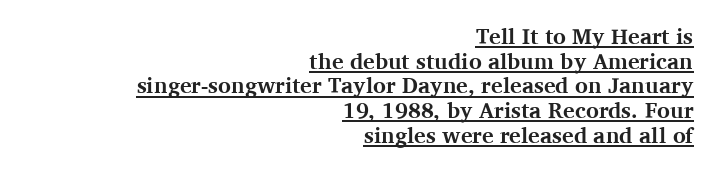
{"italic": "no", "bold": "yes", "underline": "yes", "align": "right", "line_spacing": "tight", "line_spacing_ratio": 1.12, "letter_spacing": "normal", "letter_spacing_em": 0.0, "glyph_px": 22}
